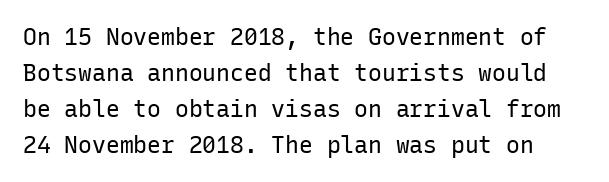
The image shows 23 px text type, upright; set normal line spacing (1.56x), normal letter spacing, not underlined.
